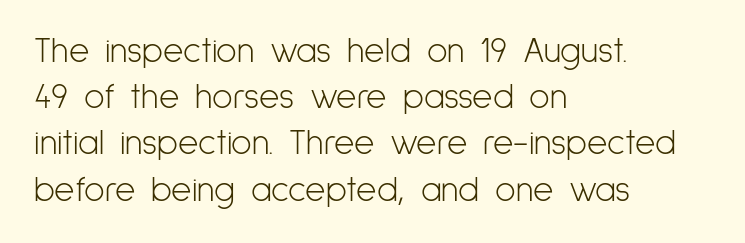
Q: Is the text bold? A: No.
Q: Is the text italic (slanted)? A: No, it is upright.
Q: Is the typeface a serif or a sans-serif typeface? A: Sans-serif.
Q: Is the text underlined? A: No.
Q: How is the paragraph aligned? A: Left-aligned.
Q: Is the spacing between letters normal or unusually wide? A: Normal.
Q: Is the spacing between lines tight, normal or loose? A: Normal.
Q: Width (condensed, normal, or wide)? A: Condensed.
Q: Stroke contrast? A: Low.
Q: x-height? A: Medium.
Q: Monospaced? A: No.
